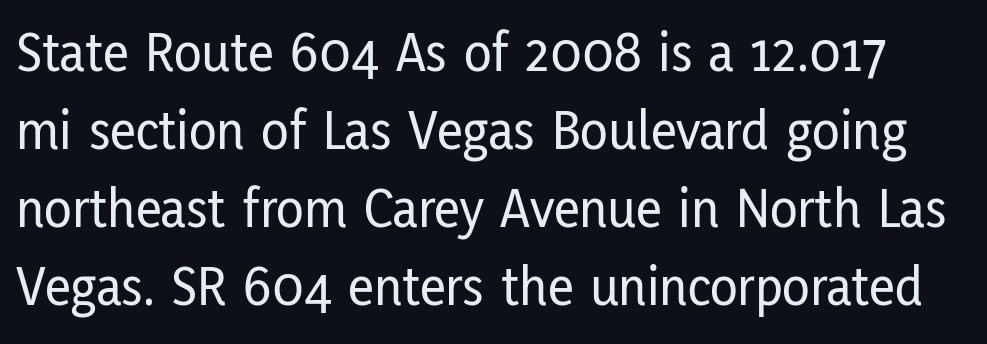
The image shows 57 px condensed sans-serif type, upright; set normal line spacing (1.37x), normal letter spacing, not underlined; low stroke contrast and a medium x-height.
